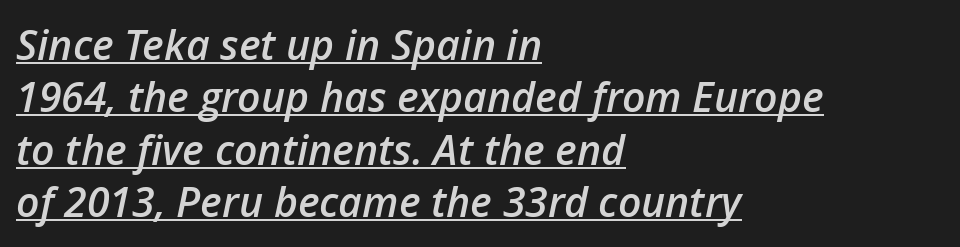
The image shows 41 px semibold type, italic (leaning right); set left-aligned, normal line spacing (1.28x), normal letter spacing, underlined; low stroke contrast and a medium x-height.
